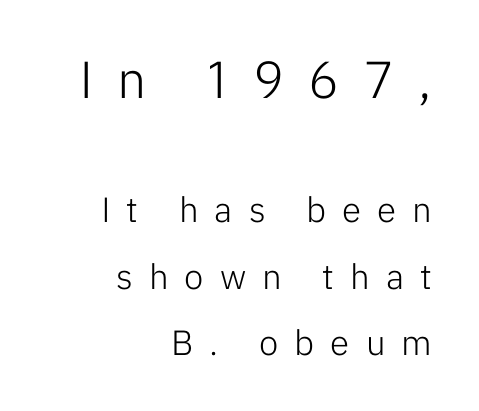
The image shows 52 px light sans-serif type, upright; set right-aligned, loose line spacing (1.9x), unusually wide letter spacing (+0.46 em), not underlined; the first (top) block is 1.49x larger; low stroke contrast and a medium x-height.
